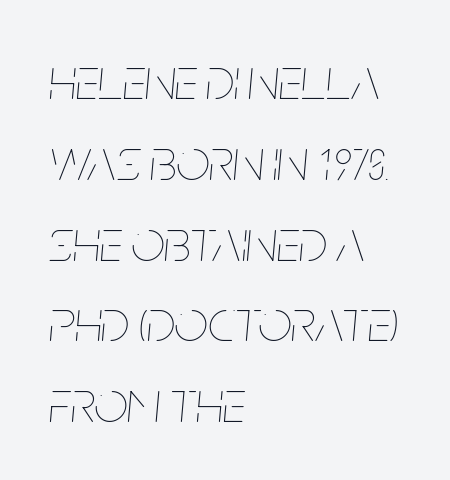
Q: Is the text bold? A: No.
Q: Is the text italic (slanted)? A: Yes, it leans right by about 5 degrees.
Q: Is the text underlined? A: No.
Q: How is the paragraph aligned? A: Left-aligned.
Q: Is the spacing between letters normal or unusually wide? A: Normal.
Q: Is the spacing between lines tight, normal or loose? A: Normal.
Q: Width (condensed, normal, or wide)? A: Condensed.
Q: Stroke contrast? A: Low.
Q: x-height? A: Large.
Q: Monospaced? A: No.
